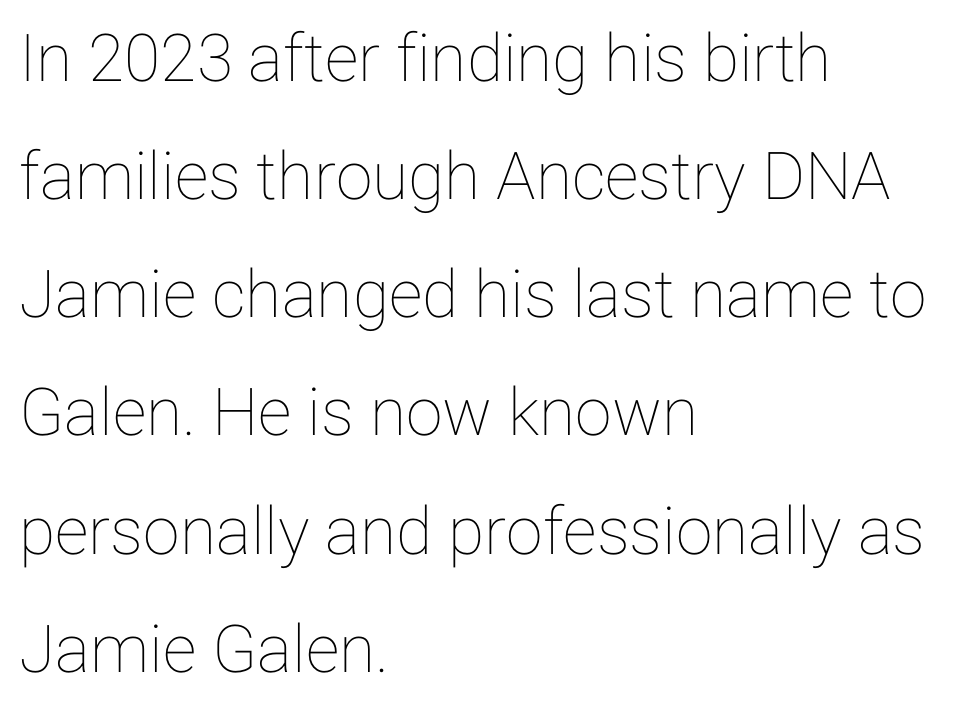
The image shows 66 px text type, upright; set left-aligned, line spacing 1.79x, normal letter spacing, not underlined; low stroke contrast and a medium x-height.
